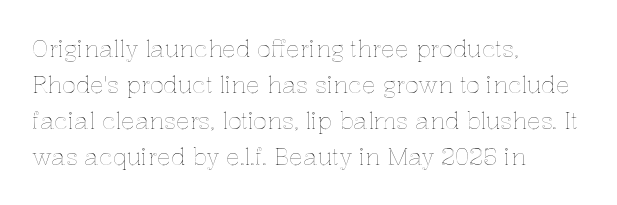
The image shows 23 px text type, upright; set left-aligned, normal line spacing (1.57x), normal letter spacing, not underlined.
